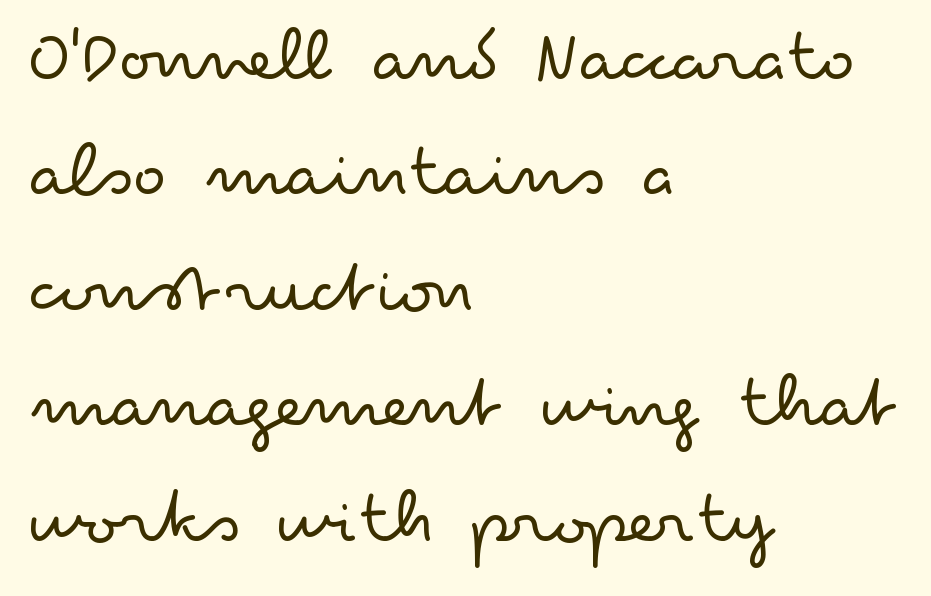
{"serif": "no", "italic": "no", "bold": "no", "weight": "light", "width": "wide", "stroke_contrast": "low", "x_height": "small", "monospaced": "no", "underline": "no", "align": "left", "line_spacing": "normal", "line_spacing_ratio": 1.5, "letter_spacing": "normal", "letter_spacing_em": 0.0, "glyph_px": 77}
